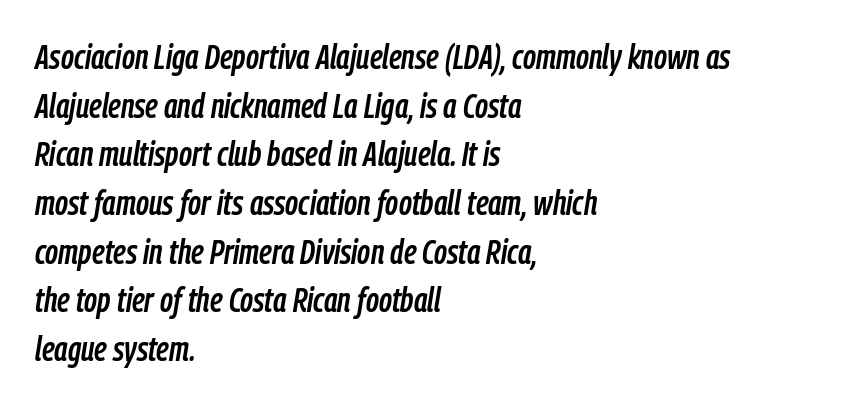
{"italic": "yes", "lean": "right", "slant_degrees": 9, "width": "condensed", "stroke_contrast": "low", "x_height": "medium", "monospaced": "no", "underline": "no", "align": "left", "line_spacing": "normal", "line_spacing_ratio": 1.39, "letter_spacing": "normal", "letter_spacing_em": 0.0, "glyph_px": 35}
